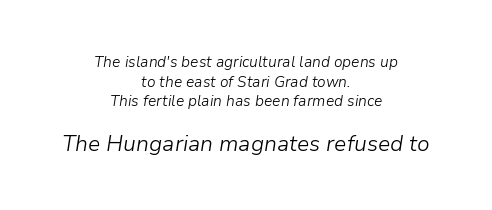
Q: Is the text bold? A: No.
Q: Is the text italic (slanted)? A: Yes, it leans right by about 9 degrees.
Q: Is the text underlined? A: No.
Q: How is the paragraph aligned? A: Centered.
Q: Is the spacing between letters normal or unusually wide? A: Normal.
Q: Is the spacing between lines tight, normal or loose? A: Normal.
Q: Which block of text is set in a larger size, the first (top) or the second (bottom)? A: The second (bottom) one.
